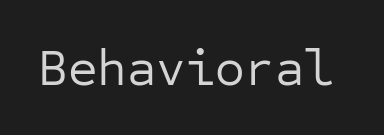
Q: Is the text bold? A: No.
Q: Is the text italic (slanted)? A: No, it is upright.
Q: Is the typeface a serif or a sans-serif typeface? A: Sans-serif.
Q: Is the text underlined? A: No.
Q: Is the spacing between letters normal or unusually wide? A: Normal.
Q: Width (condensed, normal, or wide)? A: Normal.
Q: Stroke contrast? A: Low.
Q: x-height? A: Medium.
Q: Monospaced? A: Yes.
